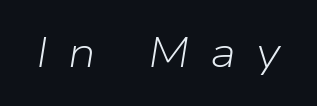
{"italic": "yes", "lean": "right", "slant_degrees": 9, "bold": "no", "weight": "light", "width": "normal", "stroke_contrast": "low", "x_height": "medium", "monospaced": "no", "underline": "no", "letter_spacing": "wide", "letter_spacing_em": 0.47, "glyph_px": 43}
